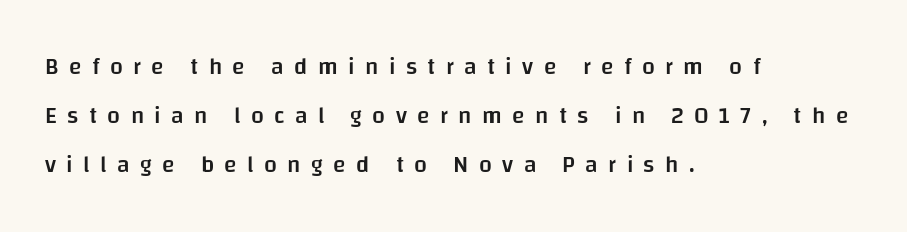
Q: Is the text bold? A: Semi-bold.
Q: Is the text italic (slanted)? A: No, it is upright.
Q: Is the text underlined? A: No.
Q: How is the paragraph aligned? A: Left-aligned.
Q: Is the spacing between letters normal or unusually wide? A: Unusually wide.
Q: Is the spacing between lines tight, normal or loose? A: Loose.
